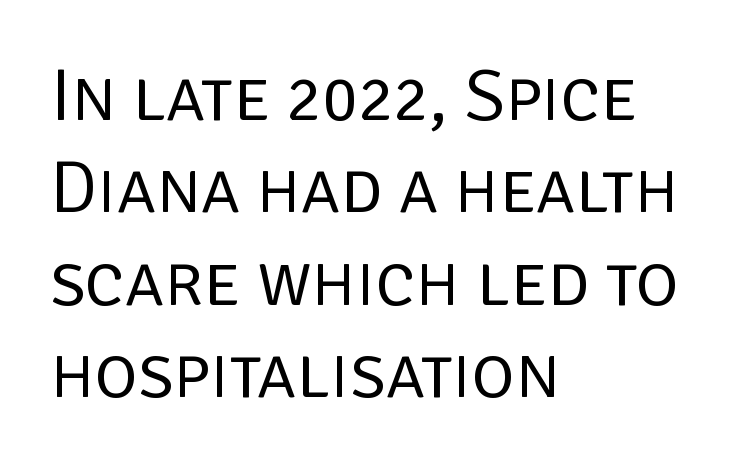
Compared with typical body copy, the letter spacing here is the same. Is there much room between lines? A standard amount, neither cramped nor airy. The letters carry no serifs — their stems end cleanly without finishing strokes. Varying glyph widths throughout — classic text-font behaviour. The passage shown is not underscored anywhere. A student would call this left alignment; a typographer would say flush left, rag right.
